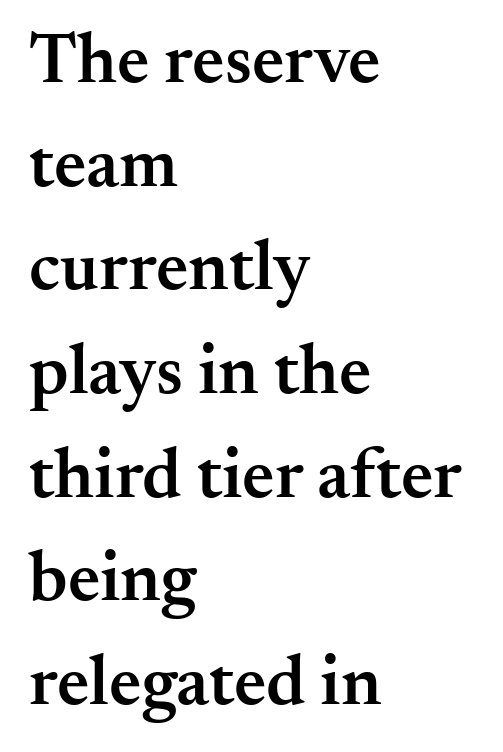
Q: Is the text bold? A: Semi-bold.
Q: Is the text italic (slanted)? A: No, it is upright.
Q: Is the typeface a serif or a sans-serif typeface? A: Serif.
Q: Is the text underlined? A: No.
Q: How is the paragraph aligned? A: Left-aligned.
Q: Is the spacing between letters normal or unusually wide? A: Normal.
Q: Is the spacing between lines tight, normal or loose? A: Normal.
Q: Width (condensed, normal, or wide)? A: Normal.
Q: Stroke contrast? A: Medium.
Q: x-height? A: Small.
Q: Monospaced? A: No.
